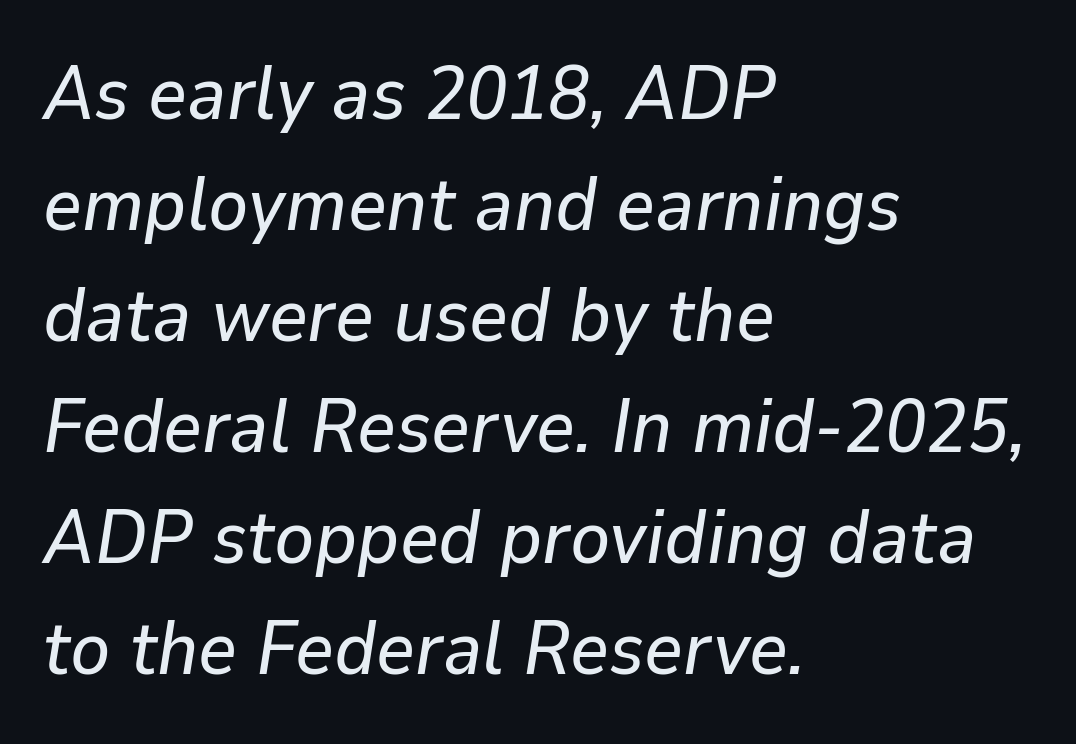
The image shows 75 px text type, italic (leaning right); set left-aligned, normal line spacing (1.48x), normal letter spacing, not underlined; low stroke contrast and a medium x-height.
